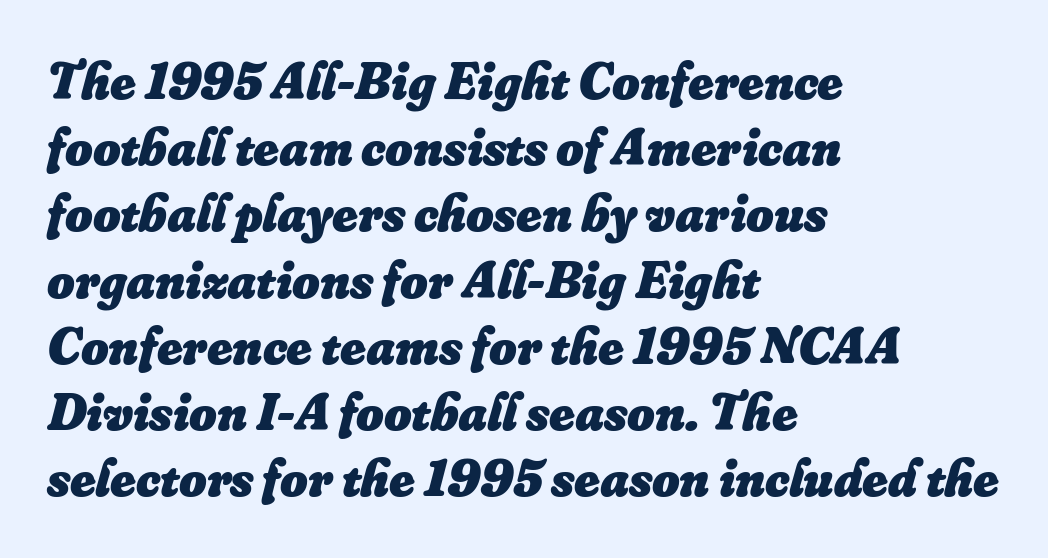
Q: Is the text bold? A: Yes.
Q: Is the text italic (slanted)? A: Yes, it leans right by about 16 degrees.
Q: Is the text underlined? A: No.
Q: How is the paragraph aligned? A: Left-aligned.
Q: Is the spacing between letters normal or unusually wide? A: Normal.
Q: Is the spacing between lines tight, normal or loose? A: Normal.
Q: Width (condensed, normal, or wide)? A: Normal.
Q: Stroke contrast? A: Low.
Q: x-height? A: Small.
Q: Monospaced? A: No.
